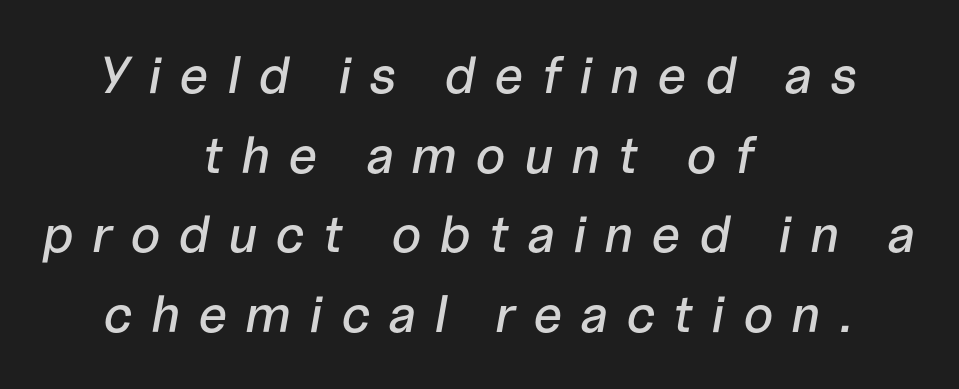
The image shows 52 px text type, italic (leaning right); set centered, normal line spacing (1.53x), unusually wide letter spacing (+0.34 em), not underlined; low stroke contrast and a medium x-height.
